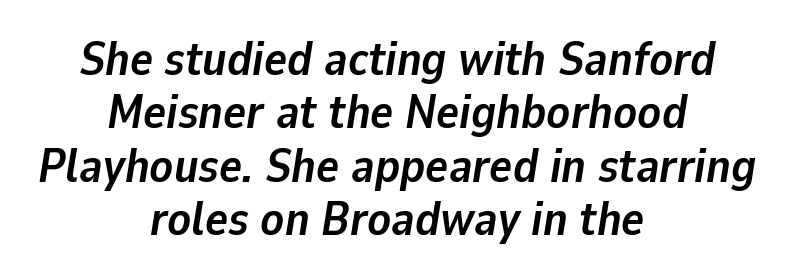
Q: Is the text bold? A: Yes.
Q: Is the text italic (slanted)? A: Yes, it leans right by about 9 degrees.
Q: Is the text underlined? A: No.
Q: How is the paragraph aligned? A: Centered.
Q: Is the spacing between letters normal or unusually wide? A: Normal.
Q: Is the spacing between lines tight, normal or loose? A: Tight.
Q: Width (condensed, normal, or wide)? A: Normal.
Q: Stroke contrast? A: Low.
Q: x-height? A: Medium.
Q: Monospaced? A: No.
